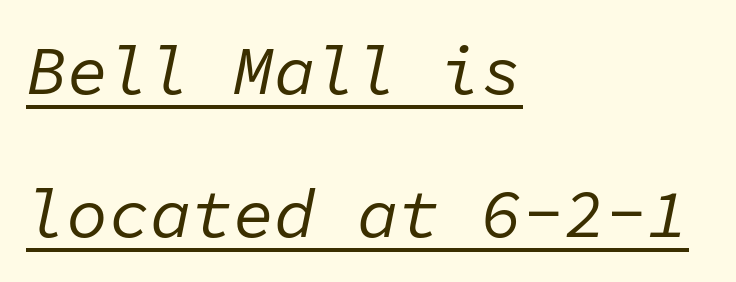
Q: Is the text bold? A: No.
Q: Is the text italic (slanted)? A: Yes, it leans right by about 11 degrees.
Q: Is the text underlined? A: Yes.
Q: How is the paragraph aligned? A: Left-aligned.
Q: Is the spacing between letters normal or unusually wide? A: Normal.
Q: Is the spacing between lines tight, normal or loose? A: Loose.
Q: Width (condensed, normal, or wide)? A: Normal.
Q: Stroke contrast? A: Low.
Q: x-height? A: Medium.
Q: Monospaced? A: Yes.
